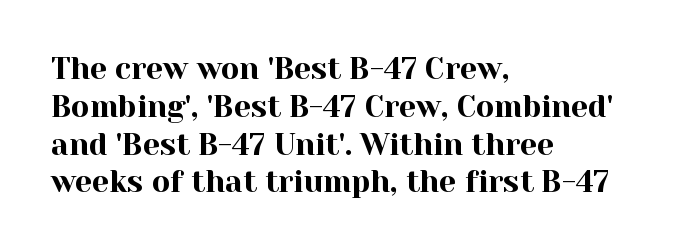
Q: Is the text italic (slanted)? A: No, it is upright.
Q: Is the typeface a serif or a sans-serif typeface? A: Serif.
Q: Is the text underlined? A: No.
Q: How is the paragraph aligned? A: Left-aligned.
Q: Is the spacing between letters normal or unusually wide? A: Normal.
Q: Is the spacing between lines tight, normal or loose? A: Normal.
Q: Width (condensed, normal, or wide)? A: Normal.
Q: x-height? A: Medium.
Q: Monospaced? A: No.
